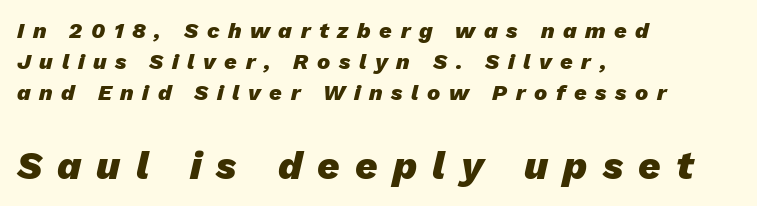
The image shows 39 px heavy type, italic (leaning right); set left-aligned, normal line spacing (1.42x), unusually wide letter spacing (+0.39 em), not underlined; the second (bottom) block is 1.77x larger; low stroke contrast and a medium x-height.
